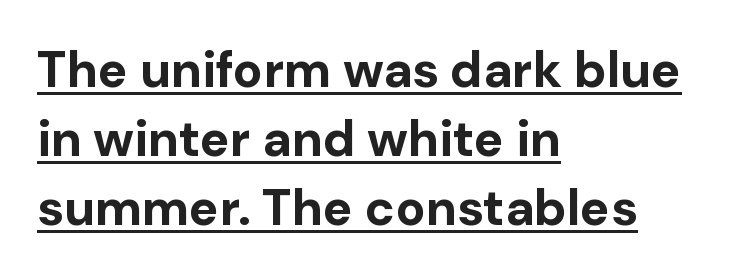
The image shows 50 px bold sans-serif type, upright; set left-aligned, normal line spacing (1.38x), normal letter spacing, underlined; low stroke contrast and a medium x-height.
